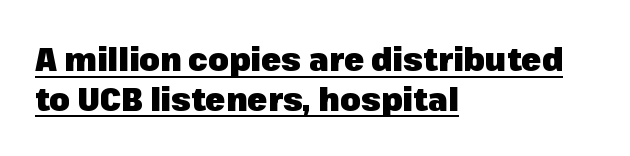
The image shows 33 px heavy sans-serif type, upright; set left-aligned, line spacing 1.2x, normal letter spacing, underlined; low stroke contrast and a medium x-height.
